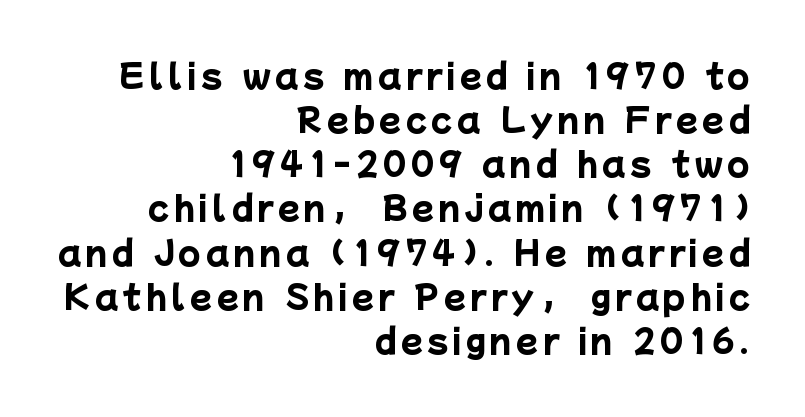
Beneath every word, the page is bare. Classification — sans serif. I'd describe the lettering as bold — thick and assertive. The letters advance in unequal steps, a hallmark of proportional type.
